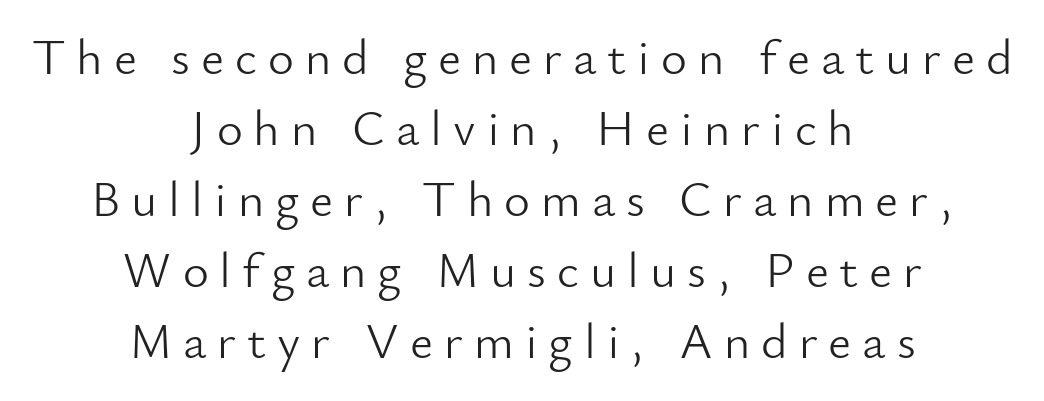
Nobody drew a line under any word here. Interline gaps are of average width in this sample. Classification — sans serif. If you folded the block vertically in half, each line would mirror itself in length.
